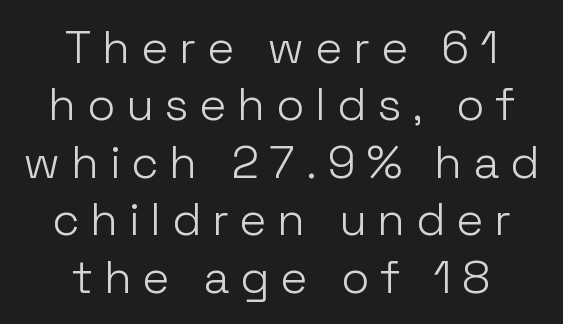
The image shows 46 px light sans-serif type, upright; set centered, normal line spacing (1.25x), unusually wide letter spacing (+0.23 em), not underlined; low stroke contrast and a medium x-height.
